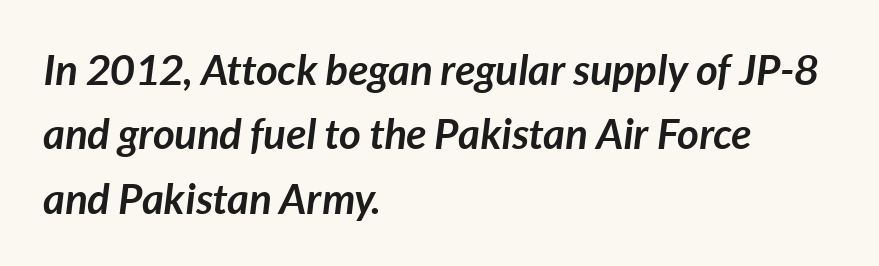
Honestly, the row spacing looks completely unremarkable. Default kerning and tracking; the words read as compact shapes. Here the designer chose a conventional face with non-uniform glyph widths. The words here are not underlined.
